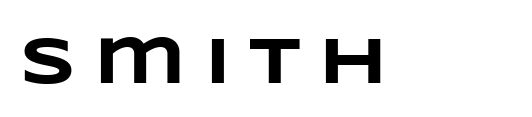
The image shows 66 px heavy, wide type; set left-aligned, unusually wide letter spacing (+0.28 em), not underlined; low stroke contrast and a large x-height.
